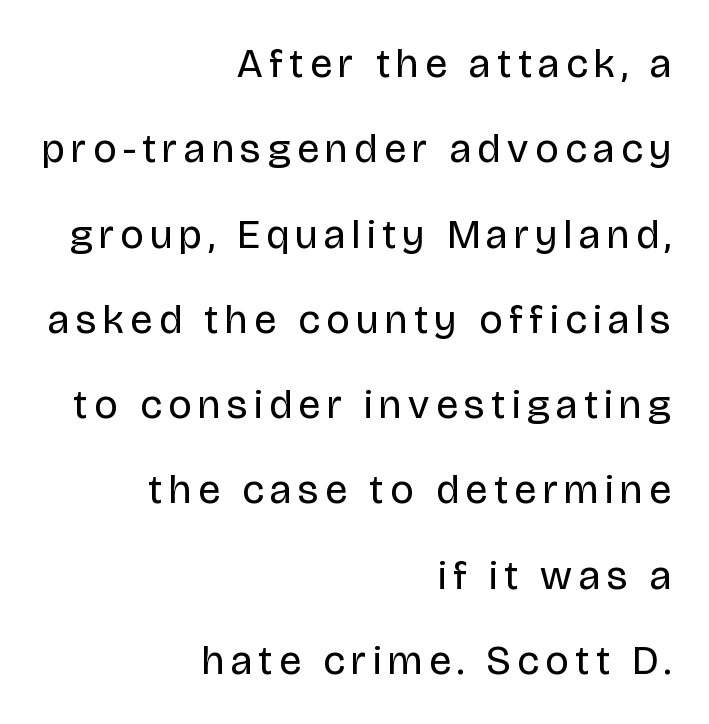
{"serif": "no", "italic": "no", "bold": "no", "weight": "regular", "width": "normal", "stroke_contrast": "low", "x_height": "large", "monospaced": "no", "underline": "no", "align": "right", "line_spacing": "loose", "line_spacing_ratio": 2.08, "glyph_px": 41}
